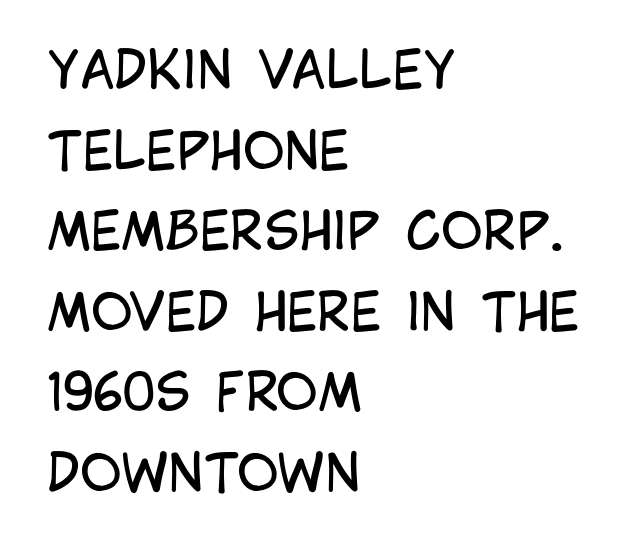
Q: Is the text bold? A: No.
Q: Is the text italic (slanted)? A: No, it is upright.
Q: Is the typeface a serif or a sans-serif typeface? A: Sans-serif.
Q: Is the text underlined? A: No.
Q: How is the paragraph aligned? A: Left-aligned.
Q: Is the spacing between letters normal or unusually wide? A: Normal.
Q: Is the spacing between lines tight, normal or loose? A: Normal.
Q: Width (condensed, normal, or wide)? A: Condensed.
Q: Stroke contrast? A: Low.
Q: x-height? A: Large.
Q: Monospaced? A: No.
